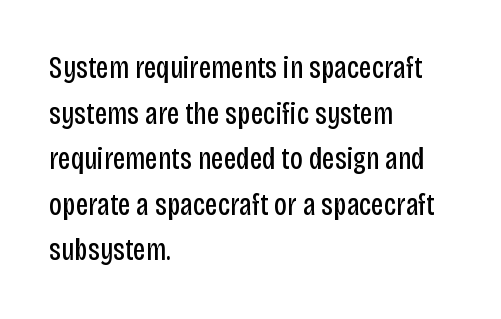
The image shows 31 px regular-weight, condensed sans-serif type, upright; set left-aligned, normal line spacing (1.47x), normal letter spacing, not underlined; low stroke contrast and a large x-height.
